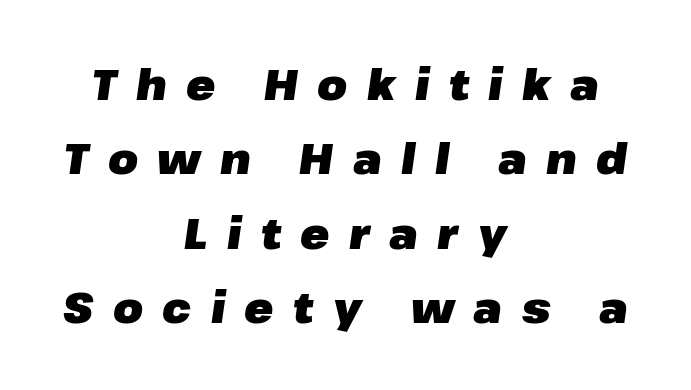
Caption: expanded tracking, letters set apart. Do the characters align in a grid? No, the font is proportional. The specimen omits any rule beneath the text block's lines. Caption: multi-line text, centered on the measure.
